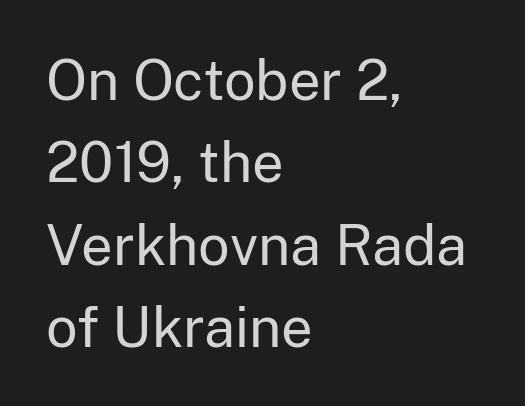
Compared with typical paragraphs, the rows here are spaced about the same. This sample uses plain, unmodified letter spacing. Leftover space on each line is placed entirely after the last word. Here the designer chose a conventional face with non-uniform glyph widths. No letter is thick-stroked: the sample isn't bold.
